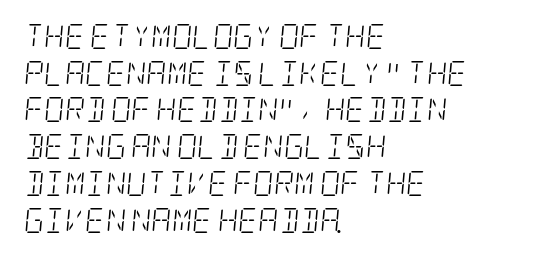
{"italic": "yes", "lean": "right", "slant_degrees": 5, "bold": "no", "underline": "no", "align": "left", "line_spacing": "normal", "line_spacing_ratio": 1.47, "letter_spacing": "normal", "letter_spacing_em": 0.0, "glyph_px": 25}
